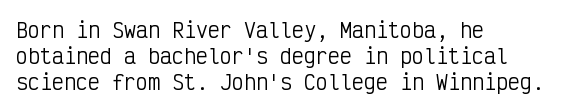
{"italic": "no", "bold": "no", "underline": "no", "align": "left", "line_spacing": "normal", "line_spacing_ratio": 1.29, "letter_spacing": "normal", "letter_spacing_em": 0.0, "glyph_px": 20}
